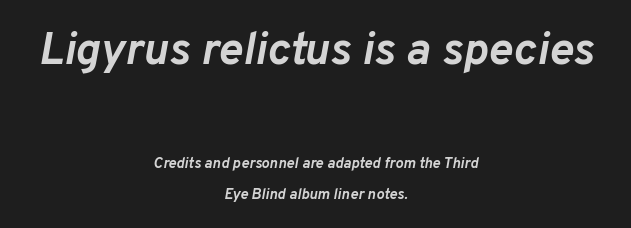
In CSS terms this would be text-align: center. The letterforms sit shoulder to shoulder at normal distance. The rendering shrinks the type as you move from the upper chunk to the lower. The face used here has a pronounced slope to its letters. As a designer I'd log this as weight 700, bold.
